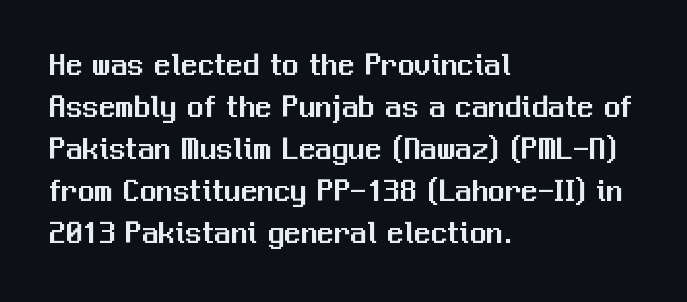
The image shows 33 px sans-serif type, upright; set left-aligned, normal line spacing (1.27x), normal letter spacing, not underlined; medium stroke contrast and a medium x-height.
